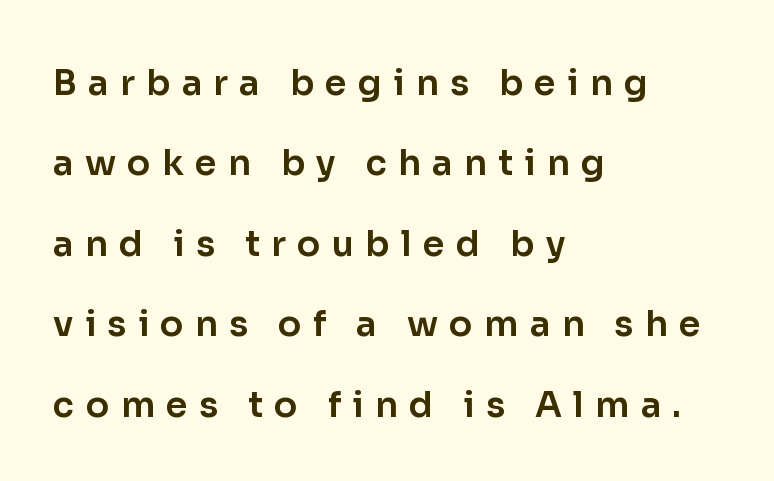
Q: Is the text italic (slanted)? A: No, it is upright.
Q: Is the typeface a serif or a sans-serif typeface? A: Sans-serif.
Q: Is the text underlined? A: No.
Q: How is the paragraph aligned? A: Left-aligned.
Q: Is the spacing between letters normal or unusually wide? A: Unusually wide.
Q: Is the spacing between lines tight, normal or loose? A: Loose.
Q: Width (condensed, normal, or wide)? A: Normal.
Q: Stroke contrast? A: Low.
Q: x-height? A: Medium.
Q: Monospaced? A: No.
